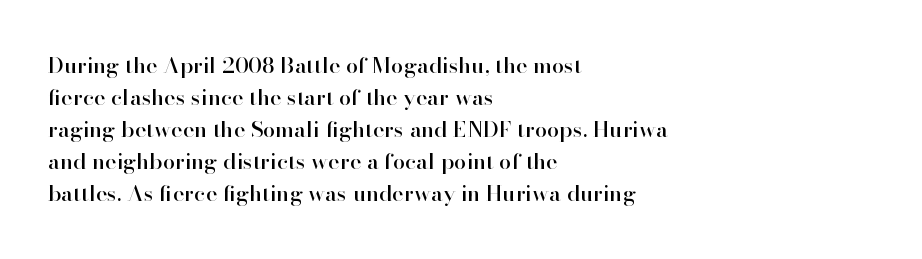
{"italic": "no", "underline": "no", "align": "left", "line_spacing": "normal", "line_spacing_ratio": 1.46, "letter_spacing": "normal", "letter_spacing_em": 0.0, "glyph_px": 22}
